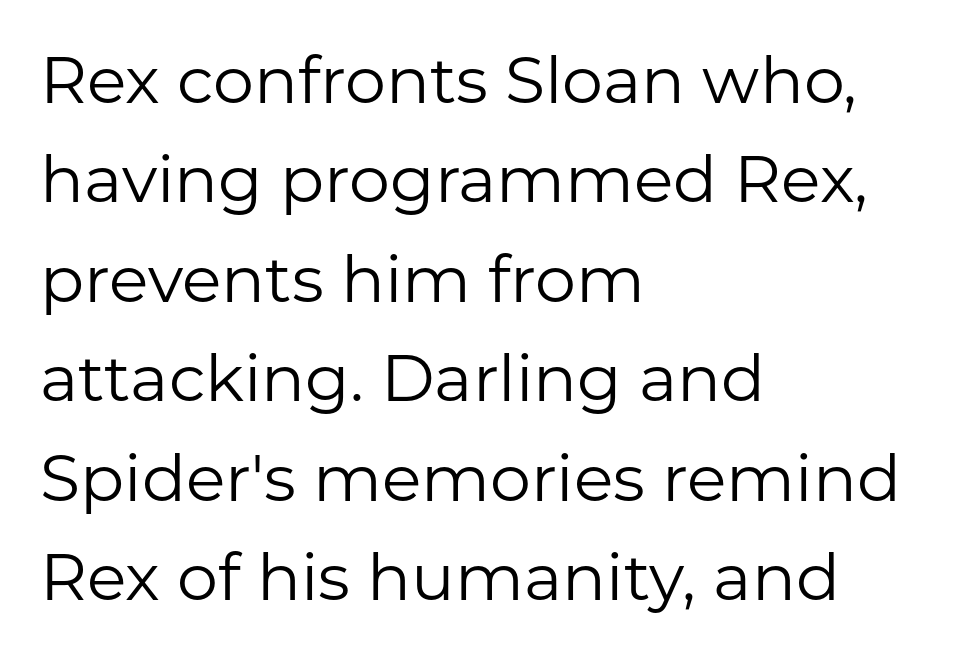
{"serif": "no", "italic": "no", "bold": "no", "weight": "regular", "width": "normal", "stroke_contrast": "low", "x_height": "medium", "monospaced": "no", "underline": "no", "align": "left", "line_spacing": "normal", "line_spacing_ratio": 1.53, "letter_spacing": "normal", "letter_spacing_em": 0.0, "glyph_px": 65}
